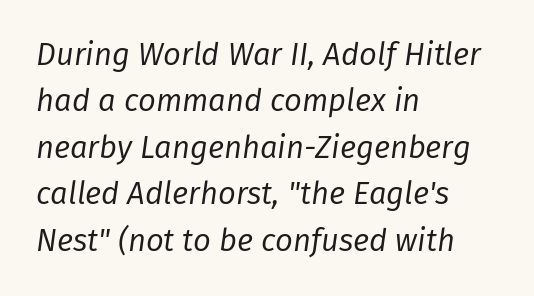
{"italic": "yes", "lean": "right", "slant_degrees": 8, "bold": "no", "weight": "regular", "width": "normal", "stroke_contrast": "low", "x_height": "medium", "monospaced": "no", "underline": "no", "align": "left", "line_spacing": "normal", "line_spacing_ratio": 1.5, "letter_spacing": "normal", "letter_spacing_em": 0.0, "glyph_px": 31}
